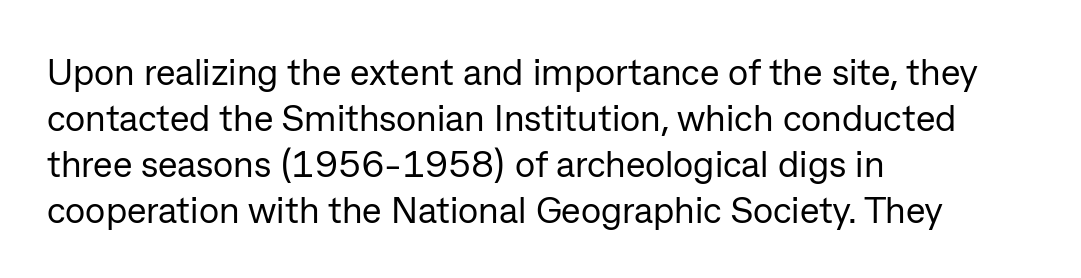
Are there feet on the stems? There aren't — it's a sans. The string is rendered with underlining switched off. Characters remain perfectly vertical along every line. Caption: multi-line text, flush left, ragged right. The letters sit at their default tracking, neither squeezed nor spread.
